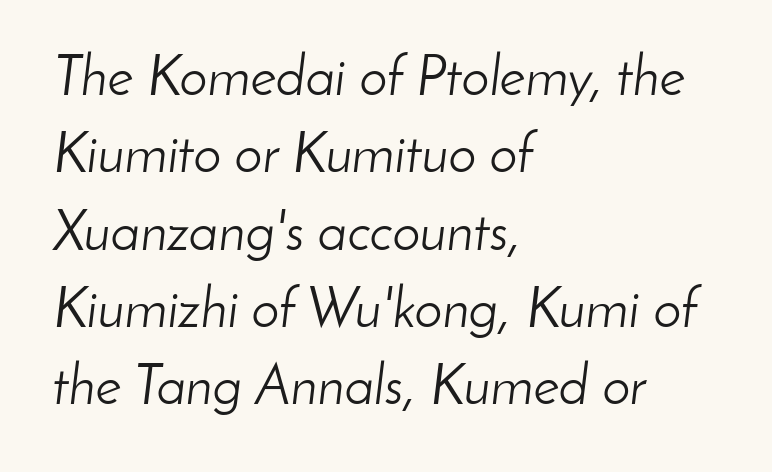
The image shows 56 px light type, italic (leaning right); set left-aligned, normal line spacing (1.38x), normal letter spacing, not underlined; low stroke contrast and a small x-height.
